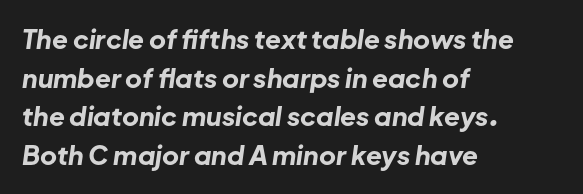
The text carries the slant typical of an italic or oblique font. Short note: letters normally spaced. As a designer I'd log this as weight 700, bold. The lines are quadded left. The block of text has a typical density, with ordinary space between rows.
